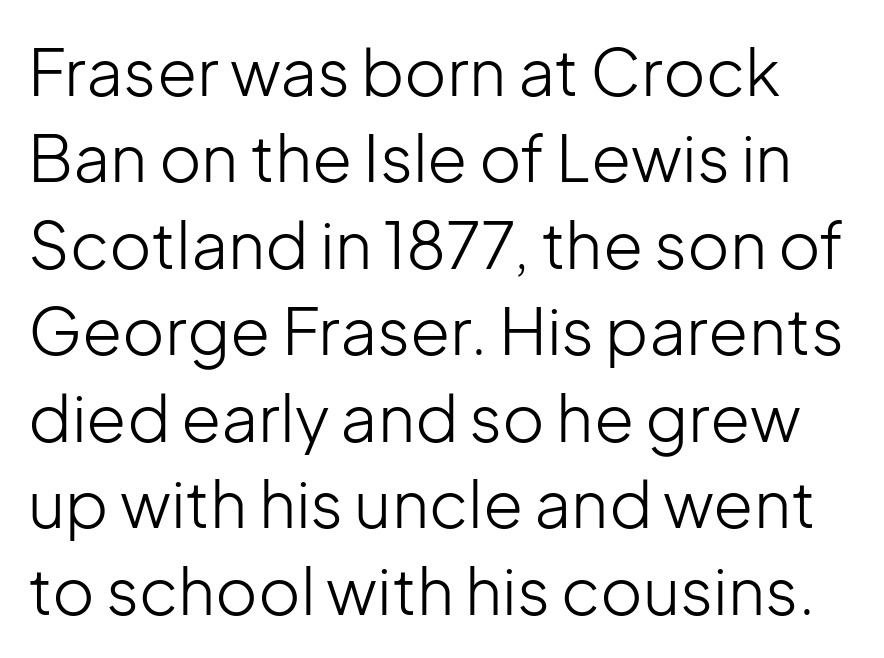
Descenders are the only things crossing below the line. The letters carry no serifs — their stems end cleanly without finishing strokes. Varying glyph widths throughout — classic text-font behaviour. Default kerning and tracking; the words read as compact shapes. Is the stroke heavy? The answer is a plain regular-or-lighter.
